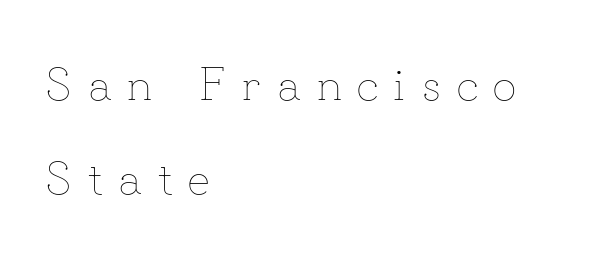
Each stroke keeps to a modest, everyday thickness or less. One glance says open: line gaps are wider than usual. The gaps between neighbouring characters are conspicuously large. A roman cut, with each character standing at attention. All the whitespace from short lines collects on the right.
